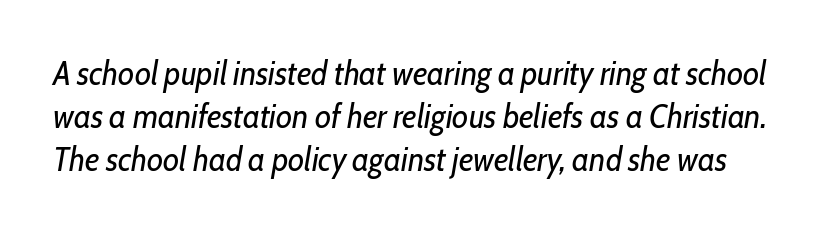
{"italic": "yes", "lean": "right", "slant_degrees": 10, "bold": "no", "weight": "regular", "width": "condensed", "stroke_contrast": "low", "x_height": "medium", "monospaced": "no", "underline": "no", "line_spacing": "normal", "line_spacing_ratio": 1.31, "letter_spacing": "normal", "letter_spacing_em": 0.0, "glyph_px": 33}
